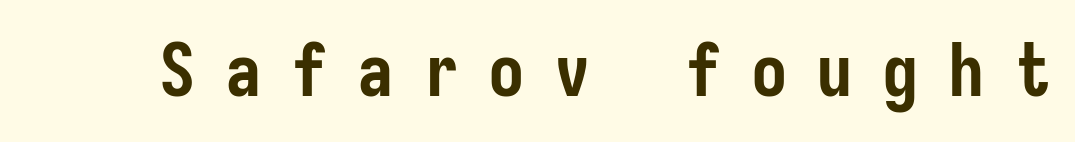
{"serif": "no", "italic": "no", "bold": "yes", "weight": "semibold", "width": "condensed", "stroke_contrast": "low", "x_height": "medium", "underline": "no", "letter_spacing": "wide", "letter_spacing_em": 0.4, "glyph_px": 73}
